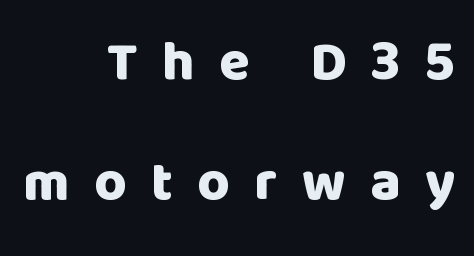
The image shows 55 px heavy sans-serif type, upright; set right-aligned, loose line spacing (2.18x), unusually wide letter spacing (+0.45 em), not underlined; low stroke contrast and a large x-height.
